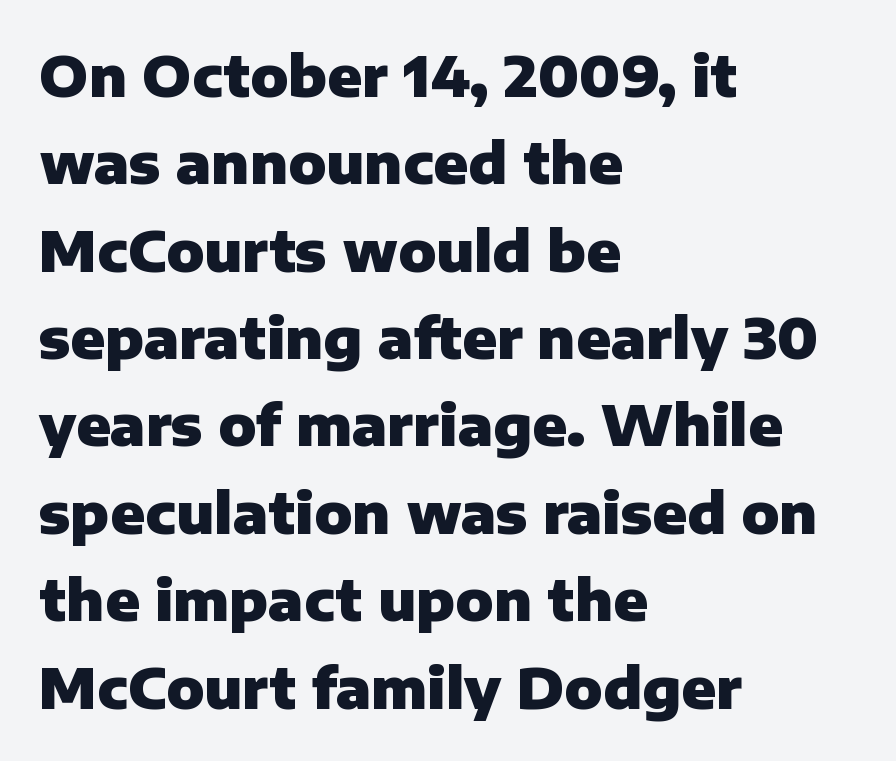
The image shows 56 px heavy sans-serif type, upright; set left-aligned, normal line spacing (1.56x), normal letter spacing, not underlined; low stroke contrast and a medium x-height.
